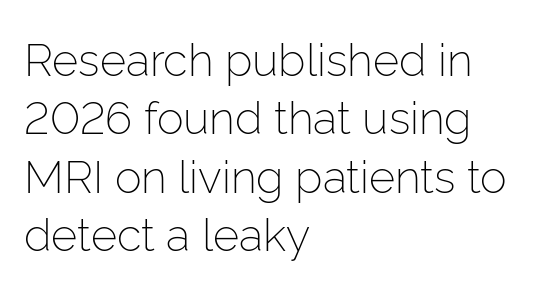
{"serif": "no", "italic": "no", "bold": "no", "weight": "light", "width": "normal", "stroke_contrast": "low", "x_height": "medium", "monospaced": "no", "underline": "no", "align": "left", "line_spacing": "normal", "line_spacing_ratio": 1.3, "letter_spacing": "normal", "letter_spacing_em": 0.0, "glyph_px": 45}
